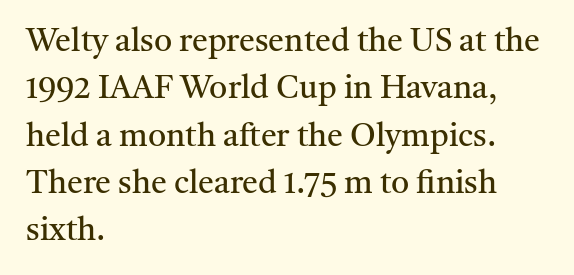
The font sits on the lighter half of the weight spectrum, regular included. Think of a printed novel: that variable character pitch is what you see here. Nothing unusual about the tracking: characters are spaced as the font intends. No italicization has been applied; the sample stays upright. Is the block centered? No — it sits flush against the left margin. Quick note: interline space is typical.
